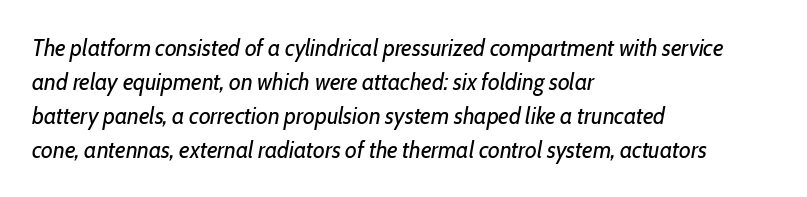
Q: Is the text bold? A: No.
Q: Is the text italic (slanted)? A: Yes, it leans right by about 10 degrees.
Q: Is the text underlined? A: No.
Q: How is the paragraph aligned? A: Left-aligned.
Q: Is the spacing between letters normal or unusually wide? A: Normal.
Q: Is the spacing between lines tight, normal or loose? A: Normal.
